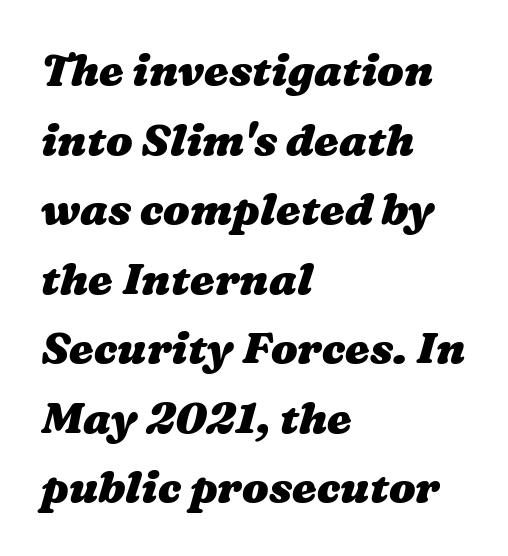
The image shows 44 px heavy, wide type; set left-aligned, normal line spacing (1.58x), normal letter spacing, not underlined; medium stroke contrast and a medium x-height.
